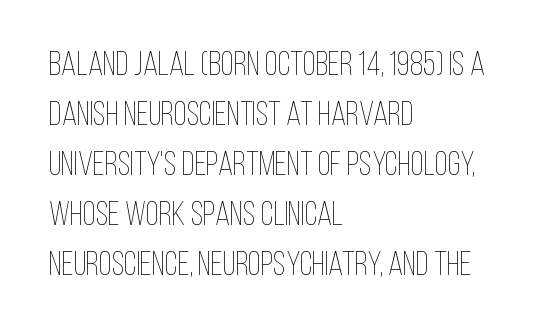
{"italic": "no", "bold": "no", "weight": "thin", "width": "condensed", "stroke_contrast": "low", "x_height": "large", "monospaced": "no", "underline": "no", "align": "left", "line_spacing": "normal", "line_spacing_ratio": 1.47, "letter_spacing": "normal", "letter_spacing_em": 0.0, "glyph_px": 34}
